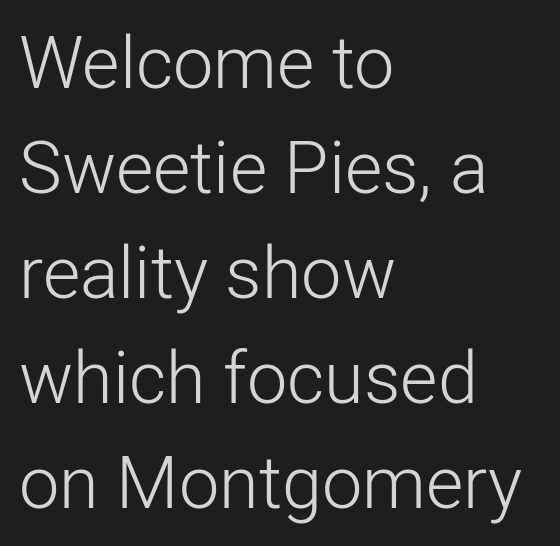
{"serif": "no", "italic": "no", "bold": "no", "weight": "light", "width": "normal", "stroke_contrast": "low", "x_height": "medium", "monospaced": "no", "underline": "no", "align": "left", "line_spacing": "normal", "line_spacing_ratio": 1.46, "letter_spacing": "normal", "letter_spacing_em": 0.0, "glyph_px": 72}
